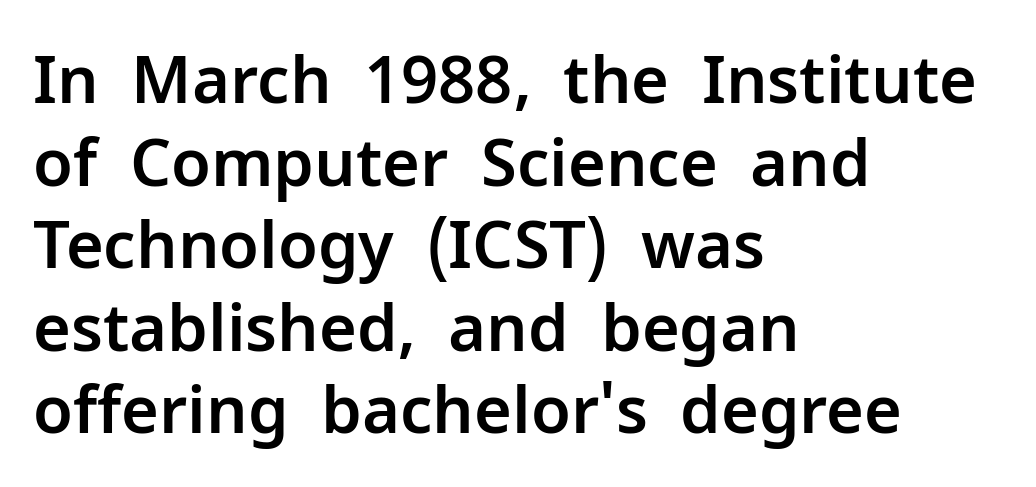
A typesetter would call this zero additional tracking. No italicization has been applied; the sample stays upright. The glyphs in this specimen are sans serif. The lines are quadded left.
